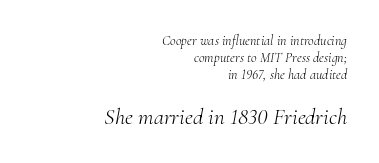
The image shows 23 px text type, italic (leaning right); set right-aligned, line spacing 1.22x, normal letter spacing, not underlined; the second (bottom) block is 1.64x larger.
